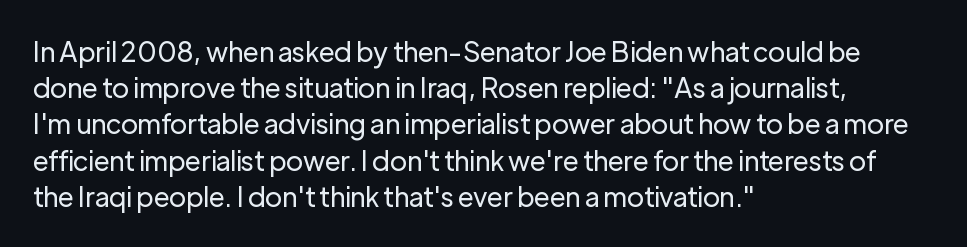
The image shows 27 px text type, upright; set left-aligned, normal line spacing (1.34x), normal letter spacing, not underlined.
